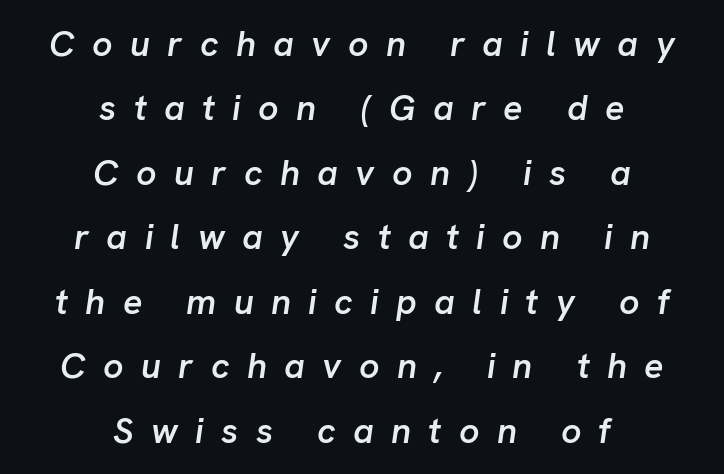
{"italic": "yes", "lean": "right", "slant_degrees": 8, "bold": "semi", "weight": "semibold", "width": "normal", "stroke_contrast": "low", "x_height": "medium", "monospaced": "no", "underline": "no", "align": "center", "line_spacing_ratio": 1.79, "letter_spacing": "wide", "letter_spacing_em": 0.48, "glyph_px": 36}
